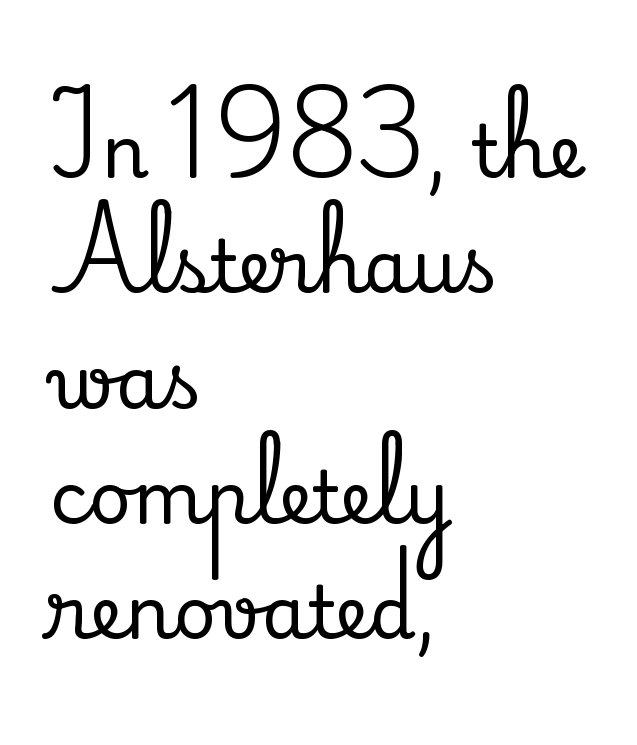
{"serif": "yes", "italic": "no", "width": "normal", "stroke_contrast": "medium", "x_height": "small", "monospaced": "no", "underline": "no", "align": "left", "line_spacing": "normal", "line_spacing_ratio": 1.58, "letter_spacing": "normal", "letter_spacing_em": 0.0, "glyph_px": 73}
